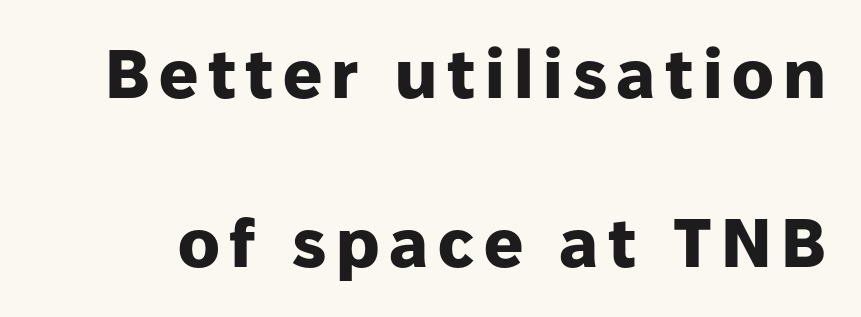
Q: Is the text bold? A: Yes.
Q: Is the text italic (slanted)? A: No, it is upright.
Q: Is the typeface a serif or a sans-serif typeface? A: Sans-serif.
Q: Is the text underlined? A: No.
Q: Is the spacing between lines tight, normal or loose? A: Loose.
Q: Width (condensed, normal, or wide)? A: Normal.
Q: Stroke contrast? A: Low.
Q: x-height? A: Medium.
Q: Monospaced? A: No.
